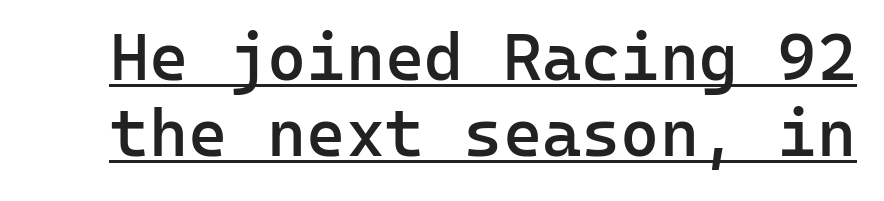
The specimen reads as upright at a glance. Fixed-width glyphs throughout — classic coding-font behaviour. The glyphs are accompanied by a horizontal stroke just below them. Weight: semibold (demi). A typesetter would call this leading minimal, almost set solid. The face used here is a sans, in the tradition of grotesques and geometrics.
